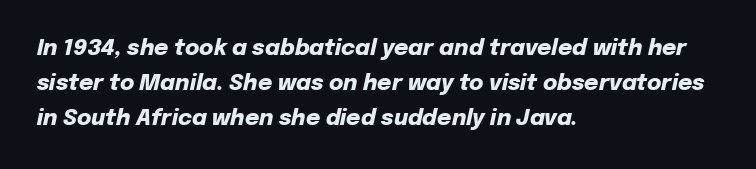
Q: Is the text bold? A: Yes.
Q: Is the text italic (slanted)? A: Yes, it leans right by about 12 degrees.
Q: Is the text underlined? A: No.
Q: How is the paragraph aligned? A: Left-aligned.
Q: Is the spacing between letters normal or unusually wide? A: Normal.
Q: Is the spacing between lines tight, normal or loose? A: Normal.
